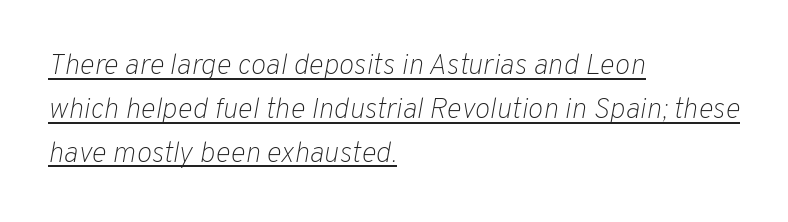
The image shows 29 px light type, italic (leaning right); set left-aligned, normal line spacing (1.51x), normal letter spacing, underlined; low stroke contrast and a medium x-height.
